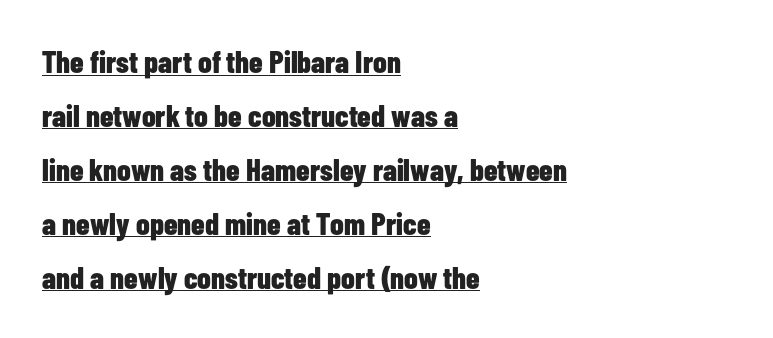
{"serif": "no", "italic": "no", "bold": "yes", "weight": "bold", "width": "condensed", "stroke_contrast": "low", "x_height": "medium", "monospaced": "no", "underline": "yes", "align": "left", "line_spacing_ratio": 1.74, "letter_spacing": "normal", "letter_spacing_em": 0.0, "glyph_px": 31}
